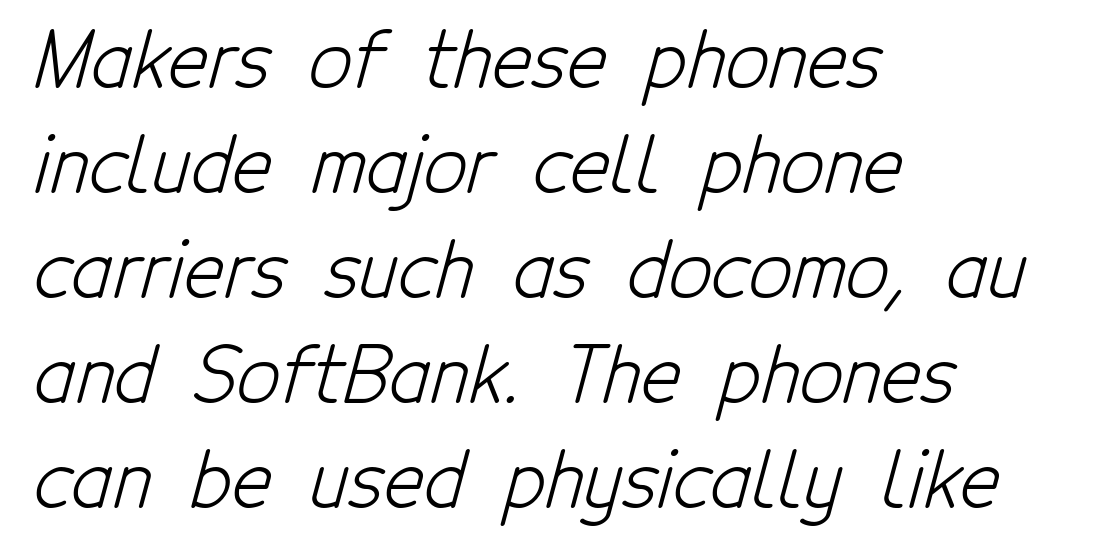
The image shows 76 px light, condensed sans-serif type; set left-aligned, normal line spacing (1.38x), normal letter spacing, not underlined; low stroke contrast and a medium x-height.
